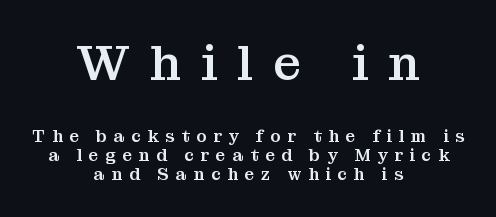
Caption: multi-line text, centered on the measure. These lines are composed in type with serifs. Students, note that the glyphs here are deliberately spaced far apart. When letters stand straight like this, we call the style roman or upright.
